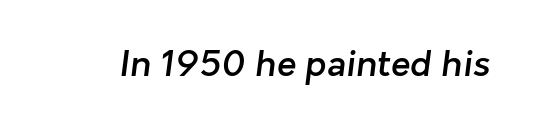
The image shows 36 px semibold sans-serif type; set normal letter spacing, not underlined; low stroke contrast and a medium x-height.
